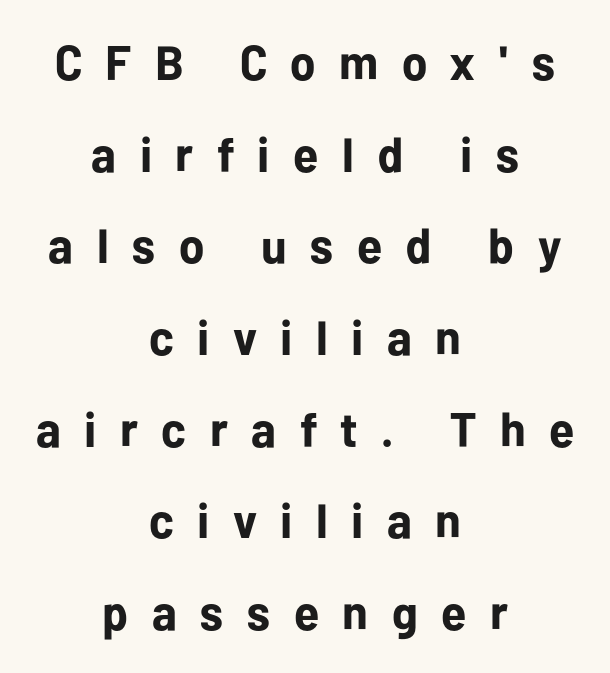
{"serif": "no", "italic": "no", "bold": "yes", "weight": "bold", "width": "normal", "stroke_contrast": "low", "x_height": "medium", "monospaced": "no", "underline": "no", "align": "center", "line_spacing": "loose", "line_spacing_ratio": 1.91, "letter_spacing": "wide", "letter_spacing_em": 0.49, "glyph_px": 48}
